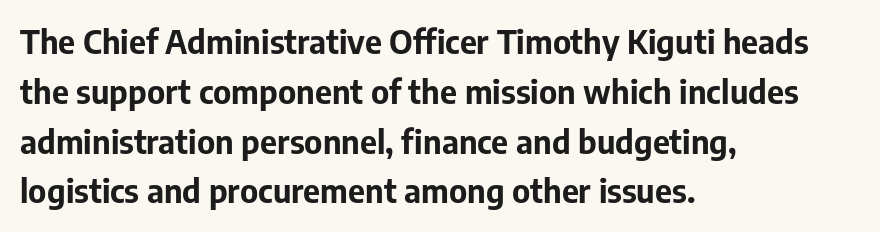
The image shows 33 px bold sans-serif type, upright; set left-aligned, normal line spacing (1.51x), normal letter spacing, not underlined; low stroke contrast and a medium x-height.
